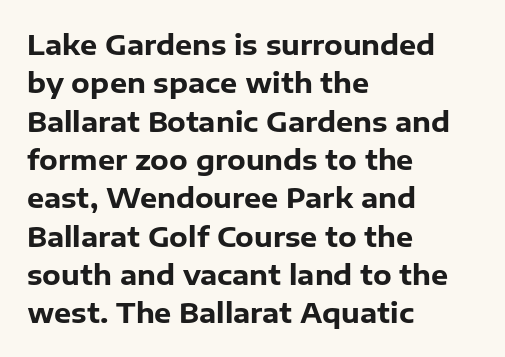
The image shows 27 px bold type, upright; set left-aligned, normal line spacing (1.42x), normal letter spacing, not underlined.
